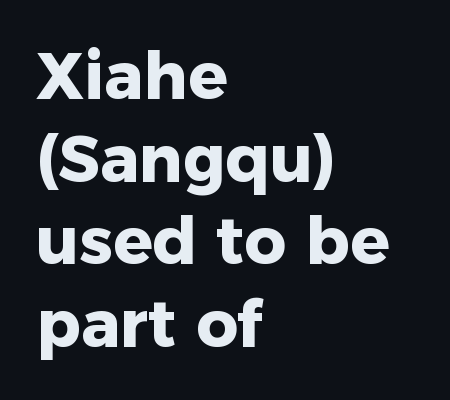
Short and long lines alike share a common starting point at left. The face used here is rendered with its standard letterfit. This is sans-serif lettering, the kind often seen on screens and signage. Anything drawn beneath the words? Only blank space. In terms of posture, this sample is upright. Notice how thick the strokes are: this is what a full bold looks like.
